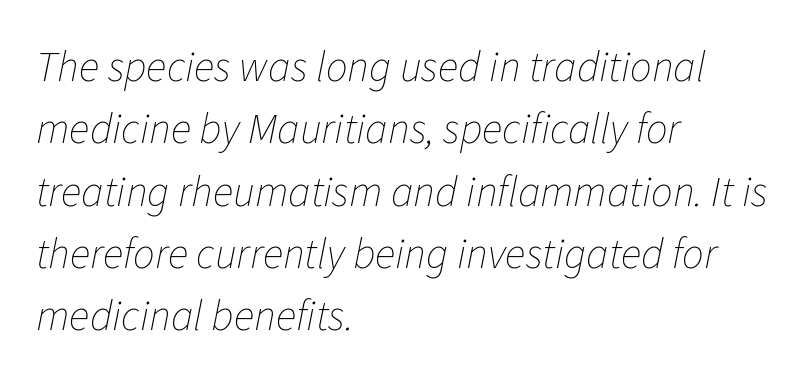
{"italic": "yes", "lean": "right", "slant_degrees": 11, "bold": "no", "weight": "thin", "width": "normal", "stroke_contrast": "low", "x_height": "medium", "monospaced": "no", "underline": "no", "align": "left", "line_spacing": "normal", "line_spacing_ratio": 1.45, "letter_spacing": "normal", "letter_spacing_em": 0.0, "glyph_px": 43}
